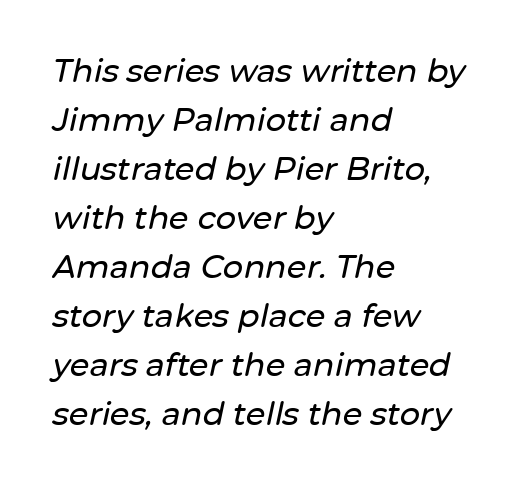
{"italic": "yes", "lean": "right", "slant_degrees": 12, "width": "normal", "stroke_contrast": "low", "x_height": "medium", "monospaced": "no", "underline": "no", "align": "left", "line_spacing": "normal", "line_spacing_ratio": 1.53, "letter_spacing": "normal", "letter_spacing_em": 0.0, "glyph_px": 32}
